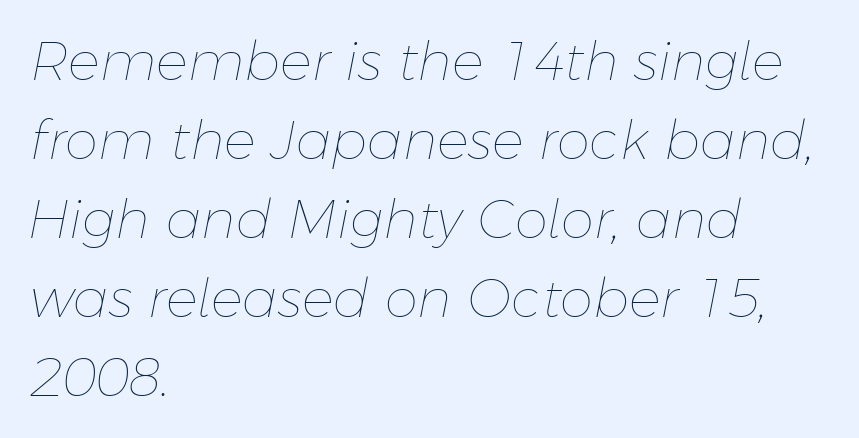
{"italic": "yes", "lean": "right", "slant_degrees": 11, "bold": "no", "weight": "thin", "width": "normal", "stroke_contrast": "low", "x_height": "medium", "monospaced": "no", "underline": "no", "align": "left", "line_spacing": "normal", "line_spacing_ratio": 1.49, "letter_spacing": "normal", "letter_spacing_em": 0.0, "glyph_px": 53}
